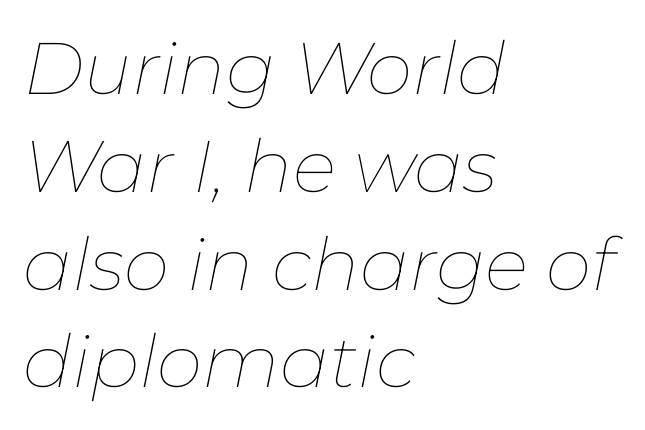
A quiet, ordinary-to-light weight characterises the typeface. Descenders are the only things crossing below the line. Reading down the block, your eye returns to a fixed left position each line. Think of a printed novel: that variable character pitch is what you see here.
